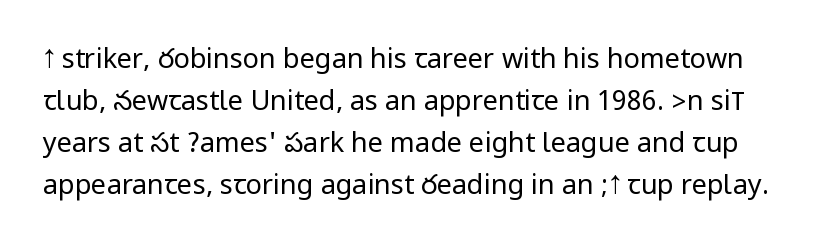
{"italic": "no", "bold": "no", "underline": "no", "line_spacing": "normal", "line_spacing_ratio": 1.56, "letter_spacing": "normal", "letter_spacing_em": 0.0, "glyph_px": 27}
